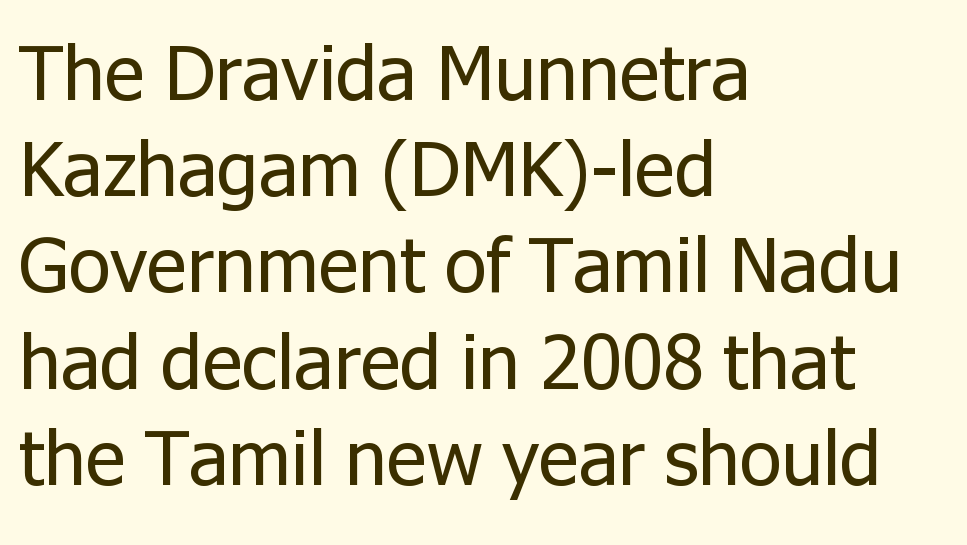
{"serif": "no", "italic": "no", "bold": "no", "weight": "regular", "width": "normal", "stroke_contrast": "low", "x_height": "medium", "monospaced": "no", "underline": "no", "align": "left", "line_spacing": "normal", "line_spacing_ratio": 1.25, "letter_spacing": "normal", "letter_spacing_em": 0.0, "glyph_px": 77}
